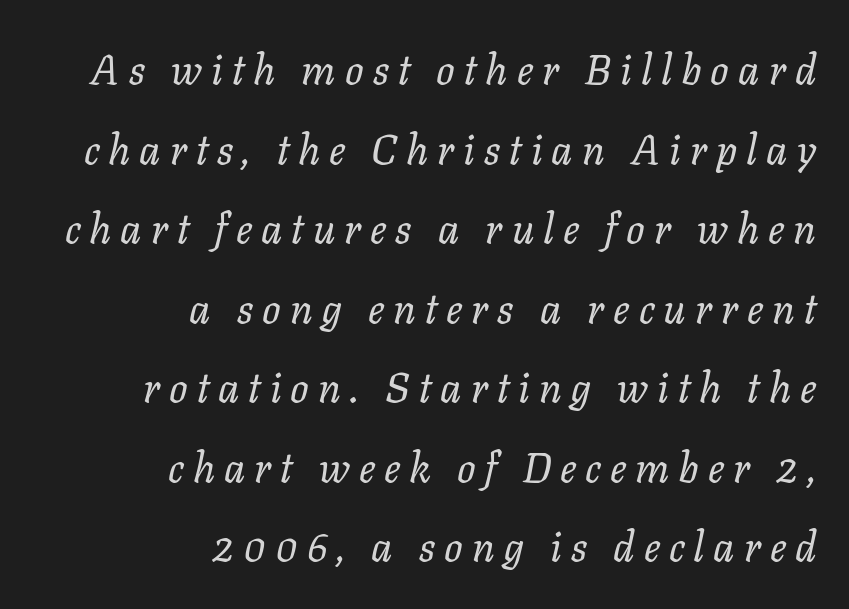
Q: Is the text bold? A: No.
Q: Is the text italic (slanted)? A: Yes, it leans right by about 11 degrees.
Q: Is the text underlined? A: No.
Q: How is the paragraph aligned? A: Right-aligned.
Q: Is the spacing between letters normal or unusually wide? A: Unusually wide.
Q: Is the spacing between lines tight, normal or loose? A: Loose.
Q: Width (condensed, normal, or wide)? A: Normal.
Q: Stroke contrast? A: Low.
Q: x-height? A: Medium.
Q: Monospaced? A: No.
